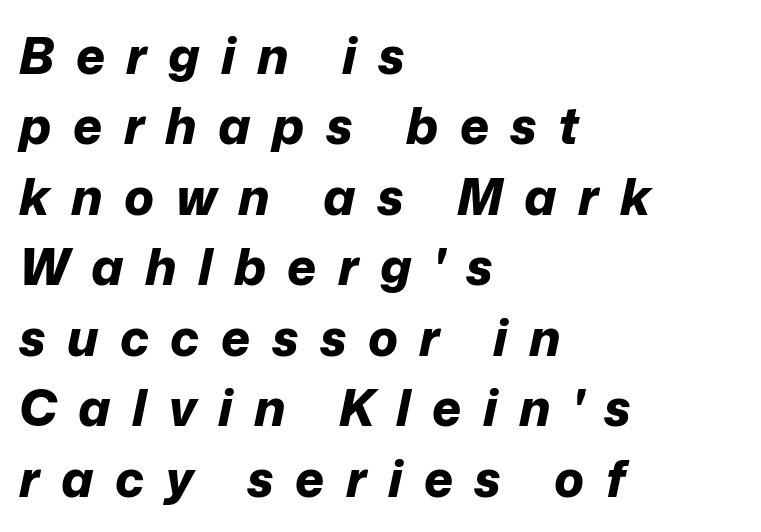
Q: Is the text bold? A: Yes.
Q: Is the text italic (slanted)? A: Yes, it leans right by about 12 degrees.
Q: Is the text underlined? A: No.
Q: How is the paragraph aligned? A: Left-aligned.
Q: Is the spacing between letters normal or unusually wide? A: Unusually wide.
Q: Is the spacing between lines tight, normal or loose? A: Normal.
Q: Width (condensed, normal, or wide)? A: Normal.
Q: Stroke contrast? A: Low.
Q: x-height? A: Medium.
Q: Monospaced? A: No.
